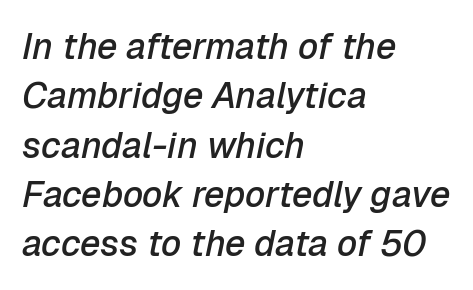
Q: Is the text bold? A: Semi-bold.
Q: Is the text italic (slanted)? A: Yes, it leans right by about 12 degrees.
Q: Is the text underlined? A: No.
Q: How is the paragraph aligned? A: Left-aligned.
Q: Is the spacing between letters normal or unusually wide? A: Normal.
Q: Is the spacing between lines tight, normal or loose? A: Normal.
Q: Width (condensed, normal, or wide)? A: Normal.
Q: Stroke contrast? A: Low.
Q: x-height? A: Medium.
Q: Monospaced? A: No.
